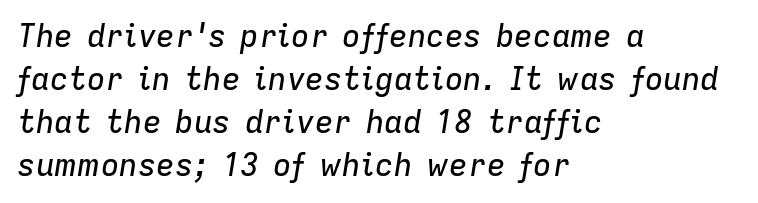
The string is rendered with underlining switched off. Proportional: the letters do not fall into vertical columns. Italic? Definitely — the glyphs are oblique. Horizontal bands of white between lines are of average thickness. Between one letter and the next there's only the usual sliver of space.
